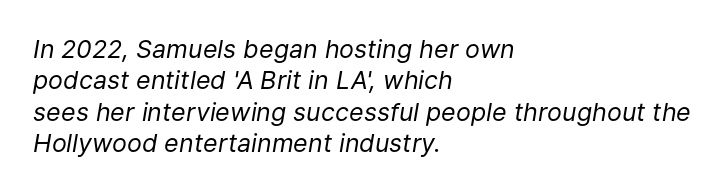
The passage shown has conventional tracking throughout. The baseline area is clear. You can tell it's italic because the verticals aren't actually vertical. Compared with typical paragraphs, the rows here are spaced about the same.
